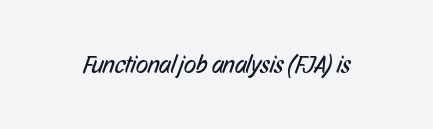
The image shows 25 px text type; set normal letter spacing, not underlined.
